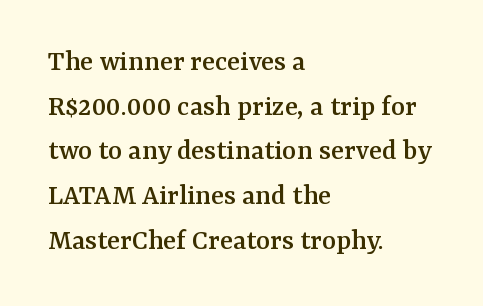
Q: Is the text italic (slanted)? A: No, it is upright.
Q: Is the typeface a serif or a sans-serif typeface? A: Serif.
Q: Is the text underlined? A: No.
Q: How is the paragraph aligned? A: Left-aligned.
Q: Is the spacing between letters normal or unusually wide? A: Normal.
Q: Is the spacing between lines tight, normal or loose? A: Normal.
Q: Width (condensed, normal, or wide)? A: Normal.
Q: Stroke contrast? A: Medium.
Q: x-height? A: Medium.
Q: Monospaced? A: No.
